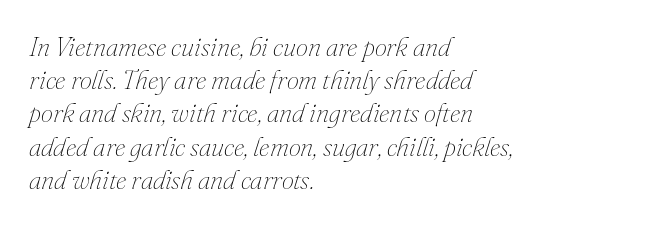
The image shows 27 px text type, italic (leaning right); set left-aligned, line spacing 1.23x, normal letter spacing, not underlined.
